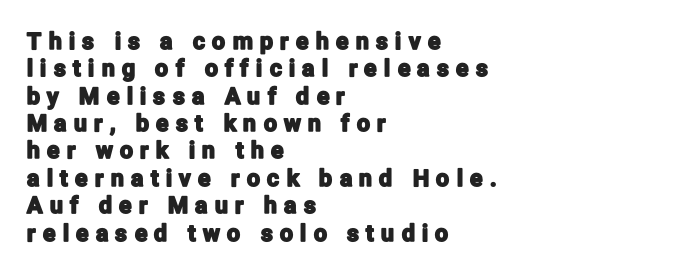
This sample uses expanded letter spacing, leaving extra air between glyphs. The lettering holds an erect, upright posture throughout. All the whitespace from short lines collects on the right. The string is rendered with underlining switched off.
